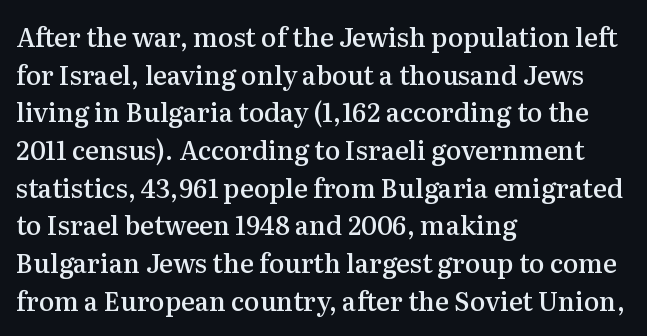
{"italic": "no", "bold": "semi", "underline": "no", "align": "left", "line_spacing": "normal", "line_spacing_ratio": 1.45, "letter_spacing": "normal", "letter_spacing_em": 0.0, "glyph_px": 26}
